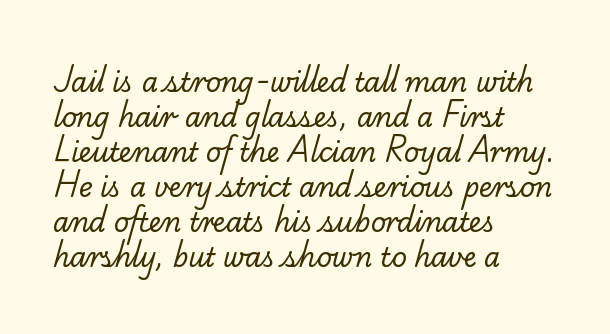
The image shows 26 px text type; set left-aligned, normal line spacing (1.35x), normal letter spacing, not underlined.
